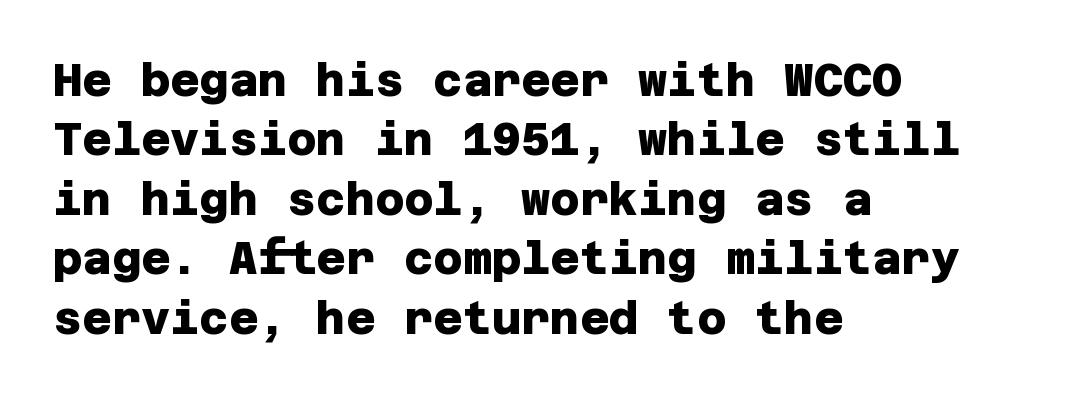
The image shows 45 px heavy sans-serif type; set left-aligned, normal line spacing (1.32x), normal letter spacing, not underlined; low stroke contrast and a large x-height.
